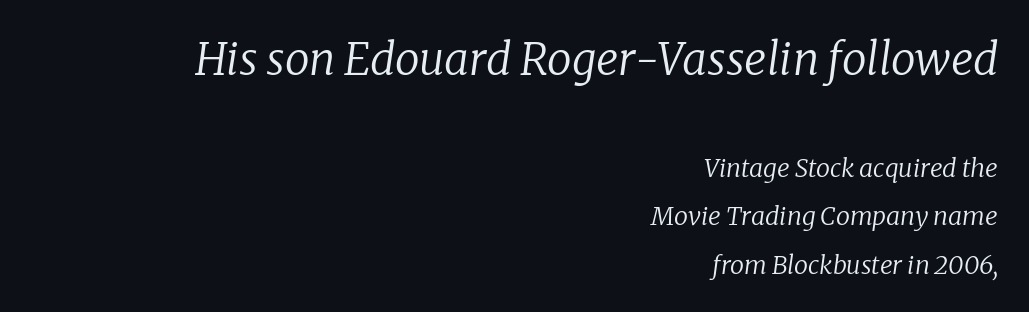
Q: Is the text bold? A: No.
Q: Is the text italic (slanted)? A: Yes, it leans right by about 8 degrees.
Q: Is the typeface a serif or a sans-serif typeface? A: Serif.
Q: Is the text underlined? A: No.
Q: How is the paragraph aligned? A: Right-aligned.
Q: Is the spacing between letters normal or unusually wide? A: Normal.
Q: Is the spacing between lines tight, normal or loose? A: Loose.
Q: Which block of text is set in a larger size, the first (top) or the second (bottom)? A: The first (top) one.
Q: Width (condensed, normal, or wide)? A: Normal.
Q: Stroke contrast? A: Low.
Q: x-height? A: Medium.
Q: Monospaced? A: No.
